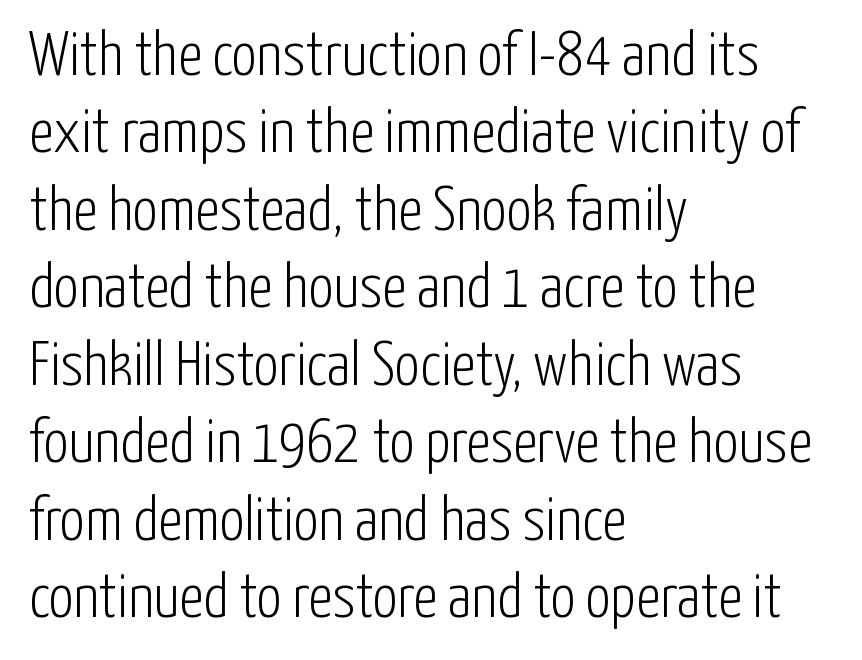
The line-height multiplier appears to be the usual default. Proportional: the letters do not fall into vertical columns. Type without underlining. Italic: no, the glyphs are upright roman. Serif or sans? Sans — the stroke terminals are bare. Left-aligned paragraph, ragged on the right.
